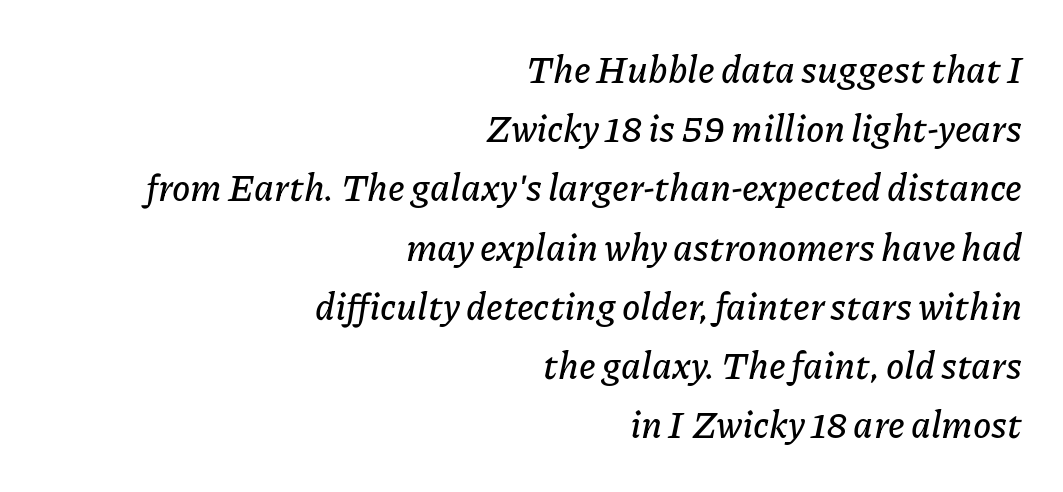
{"italic": "yes", "lean": "right", "slant_degrees": 11, "width": "normal", "stroke_contrast": "low", "x_height": "medium", "monospaced": "no", "underline": "no", "align": "right", "line_spacing": "normal", "line_spacing_ratio": 1.6, "letter_spacing": "normal", "letter_spacing_em": 0.0, "glyph_px": 37}
